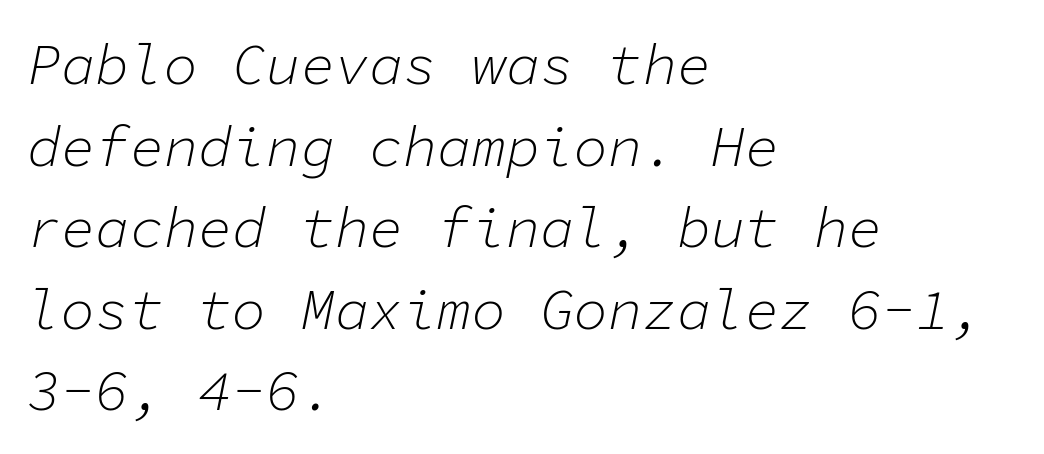
Q: Is the text bold? A: No.
Q: Is the text italic (slanted)? A: Yes, it leans right by about 11 degrees.
Q: Is the text underlined? A: No.
Q: How is the paragraph aligned? A: Left-aligned.
Q: Is the spacing between letters normal or unusually wide? A: Normal.
Q: Is the spacing between lines tight, normal or loose? A: Normal.
Q: Width (condensed, normal, or wide)? A: Normal.
Q: Stroke contrast? A: Low.
Q: x-height? A: Medium.
Q: Monospaced? A: Yes.
